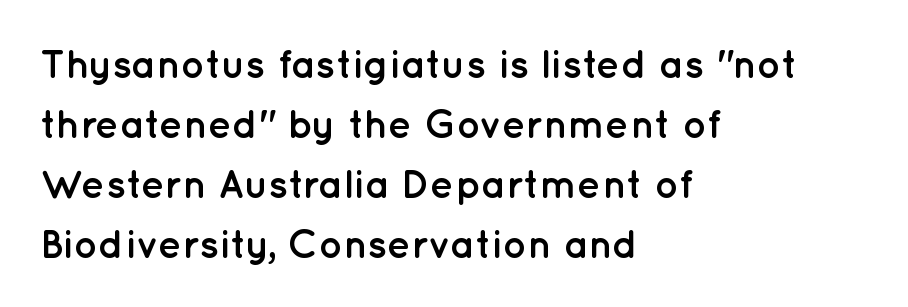
Q: Is the text bold? A: Yes.
Q: Is the text italic (slanted)? A: No, it is upright.
Q: Is the typeface a serif or a sans-serif typeface? A: Sans-serif.
Q: Is the text underlined? A: No.
Q: How is the paragraph aligned? A: Left-aligned.
Q: Is the spacing between letters normal or unusually wide? A: Normal.
Q: Is the spacing between lines tight, normal or loose? A: Normal.
Q: Width (condensed, normal, or wide)? A: Normal.
Q: Stroke contrast? A: Low.
Q: x-height? A: Medium.
Q: Monospaced? A: No.
